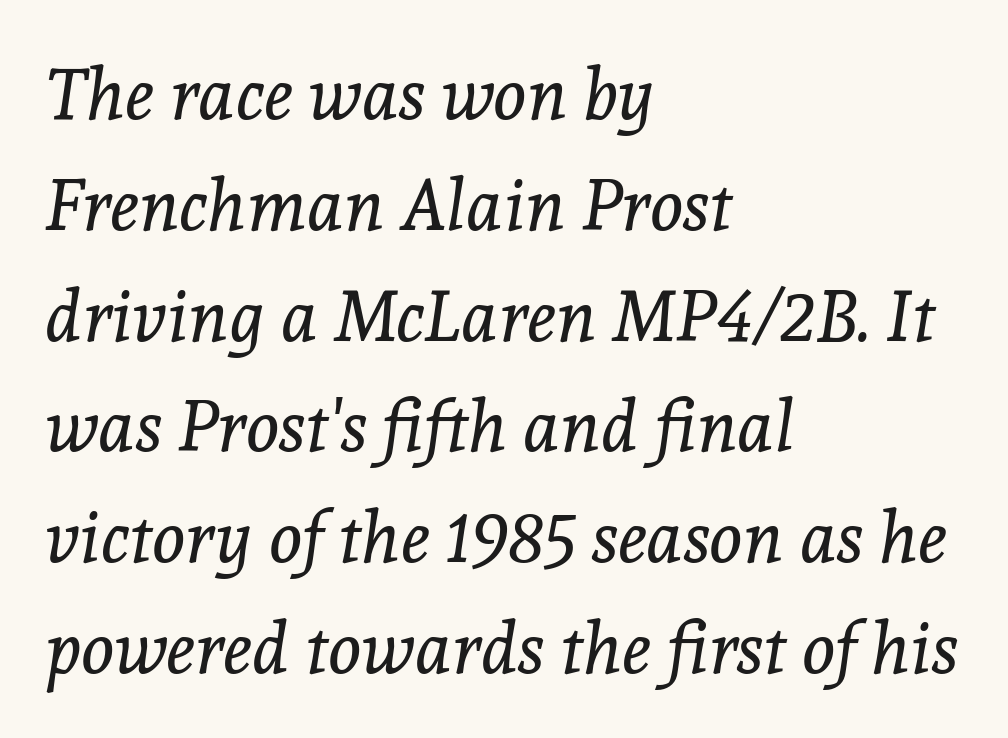
{"serif": "yes", "italic": "yes", "lean": "right", "slant_degrees": 8, "bold": "no", "weight": "regular", "width": "normal", "x_height": "medium", "monospaced": "no", "underline": "no", "align": "left", "line_spacing": "normal", "line_spacing_ratio": 1.56, "letter_spacing": "normal", "letter_spacing_em": 0.0, "glyph_px": 71}
